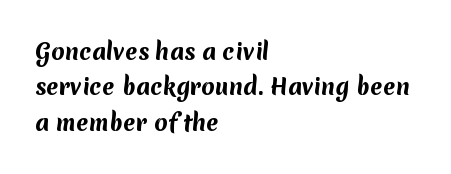
The image shows 22 px bold type; set left-aligned, normal line spacing (1.61x), normal letter spacing, not underlined.
